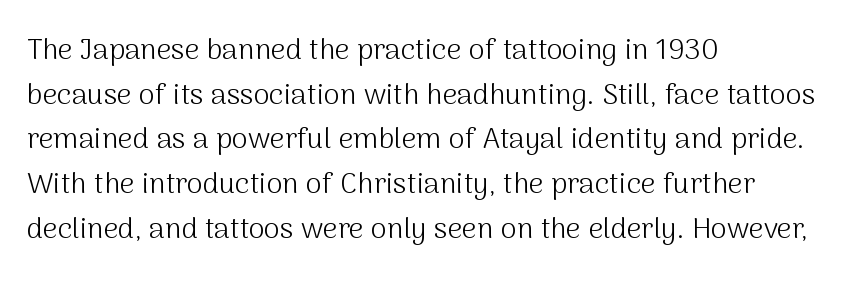
{"serif": "no", "italic": "no", "bold": "no", "weight": "light", "width": "normal", "stroke_contrast": "medium", "x_height": "medium", "monospaced": "no", "underline": "no", "align": "left", "line_spacing": "normal", "line_spacing_ratio": 1.54, "letter_spacing": "normal", "letter_spacing_em": 0.0, "glyph_px": 29}
